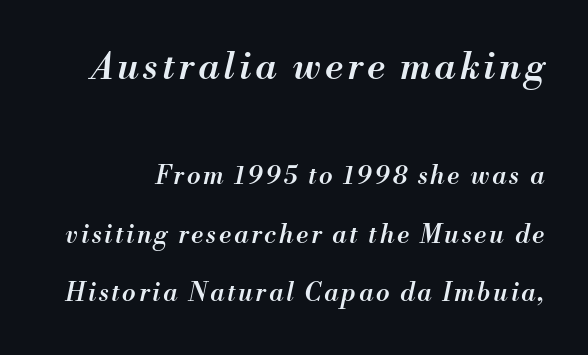
Q: Is the text bold? A: Semi-bold.
Q: Is the text italic (slanted)? A: Yes, it leans right by about 13 degrees.
Q: Is the text underlined? A: No.
Q: Is the spacing between lines tight, normal or loose? A: Loose.
Q: Which block of text is set in a larger size, the first (top) or the second (bottom)? A: The first (top) one.
Q: Width (condensed, normal, or wide)? A: Normal.
Q: Stroke contrast? A: Medium.
Q: x-height? A: Small.
Q: Monospaced? A: No.
